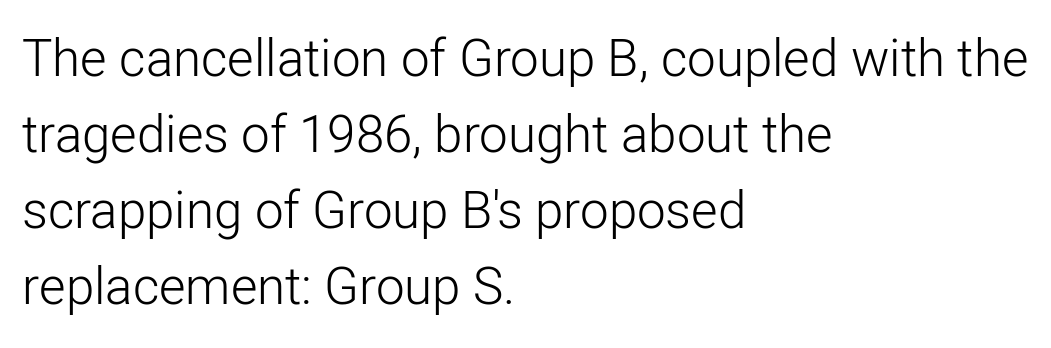
Q: Is the text bold? A: No.
Q: Is the text italic (slanted)? A: No, it is upright.
Q: Is the typeface a serif or a sans-serif typeface? A: Sans-serif.
Q: Is the text underlined? A: No.
Q: How is the paragraph aligned? A: Left-aligned.
Q: Is the spacing between letters normal or unusually wide? A: Normal.
Q: Is the spacing between lines tight, normal or loose? A: Normal.
Q: Width (condensed, normal, or wide)? A: Normal.
Q: Stroke contrast? A: Low.
Q: x-height? A: Medium.
Q: Monospaced? A: No.
